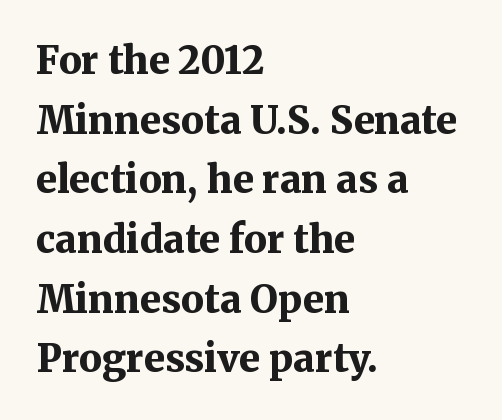
{"serif": "yes", "italic": "no", "bold": "yes", "weight": "bold", "width": "normal", "stroke_contrast": "medium", "x_height": "medium", "monospaced": "no", "underline": "no", "align": "left", "line_spacing": "normal", "line_spacing_ratio": 1.57, "letter_spacing": "normal", "letter_spacing_em": 0.0, "glyph_px": 38}
